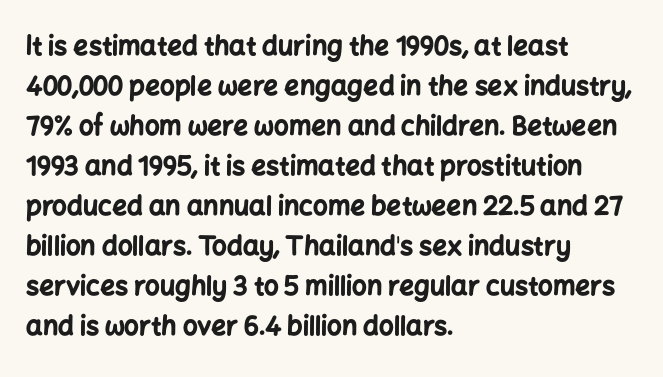
The letterforms sit shoulder to shoulder at normal distance. If you measured baseline to baseline, you'd find a middling distance. The specimen omits any rule beneath the text block's lines. These lines stack with their left ends in a neat column.
